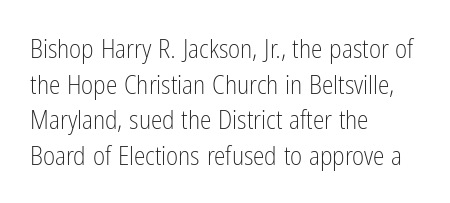
The image shows 26 px text type, upright; set left-aligned, normal line spacing (1.37x), normal letter spacing, not underlined.
